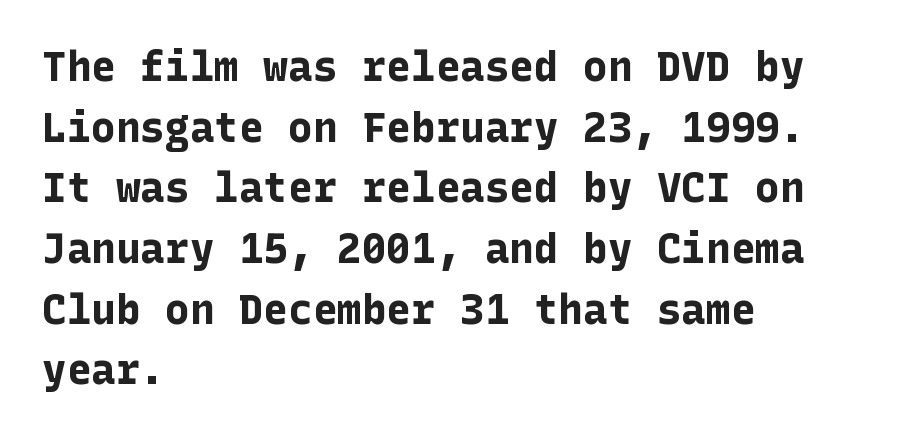
The image shows 41 px bold sans-serif type, upright; set left-aligned, normal line spacing (1.48x), normal letter spacing, not underlined; low stroke contrast and a medium x-height.
